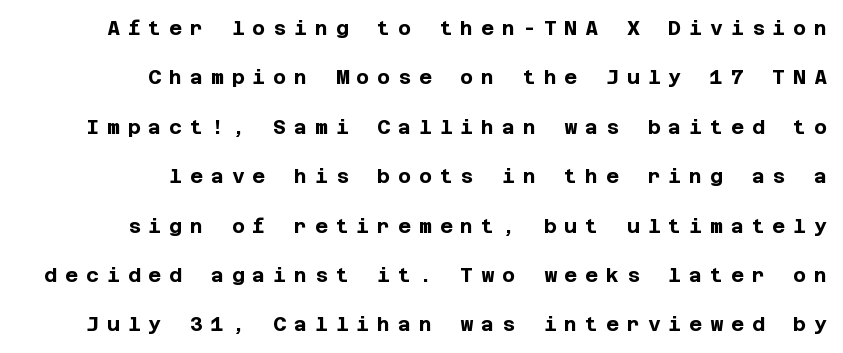
Here the glyphs are tracked loosely, breaking word shapes into spaced letters. I'd describe the lettering as bold — thick and assertive. Every stem runs plumb, perpendicular to the baseline. The specimen omits any rule beneath the text block's lines. Horizontal alignment here is rightward, an uncommon choice for prose. Honestly, the rows look like they've been pulled way apart.
